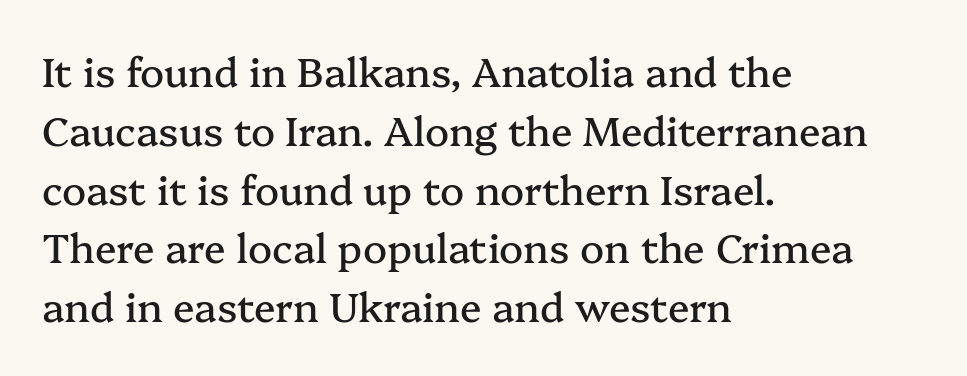
{"serif": "yes", "italic": "no", "width": "normal", "stroke_contrast": "medium", "x_height": "medium", "monospaced": "no", "underline": "no", "align": "left", "line_spacing": "normal", "line_spacing_ratio": 1.47, "letter_spacing": "normal", "letter_spacing_em": 0.0, "glyph_px": 40}
